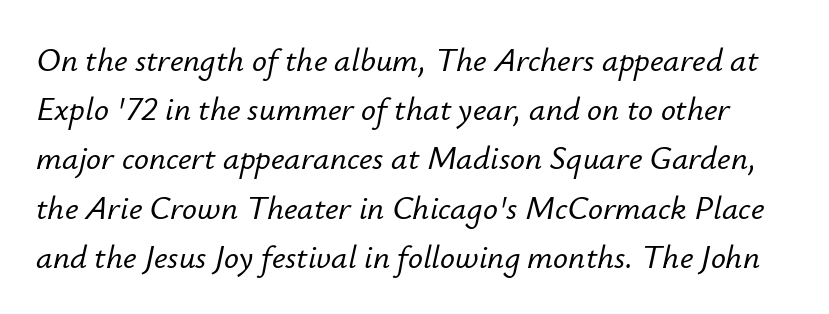
{"italic": "yes", "lean": "right", "slant_degrees": 12, "width": "normal", "stroke_contrast": "low", "x_height": "small", "monospaced": "no", "underline": "no", "line_spacing": "normal", "line_spacing_ratio": 1.49, "letter_spacing": "normal", "letter_spacing_em": 0.0, "glyph_px": 33}
